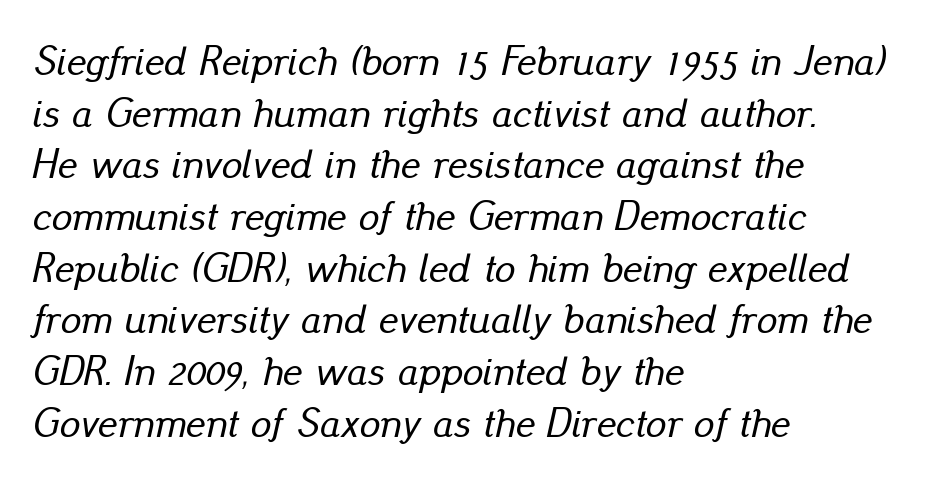
{"italic": "yes", "lean": "right", "slant_degrees": 13, "width": "normal", "stroke_contrast": "low", "x_height": "small", "monospaced": "no", "underline": "no", "align": "left", "line_spacing": "normal", "line_spacing_ratio": 1.26, "letter_spacing": "normal", "letter_spacing_em": 0.0, "glyph_px": 41}
